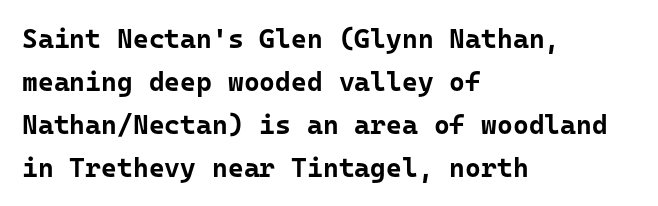
Q: Is the text bold? A: Yes.
Q: Is the text italic (slanted)? A: No, it is upright.
Q: Is the text underlined? A: No.
Q: How is the paragraph aligned? A: Left-aligned.
Q: Is the spacing between letters normal or unusually wide? A: Normal.
Q: Is the spacing between lines tight, normal or loose? A: Normal.
